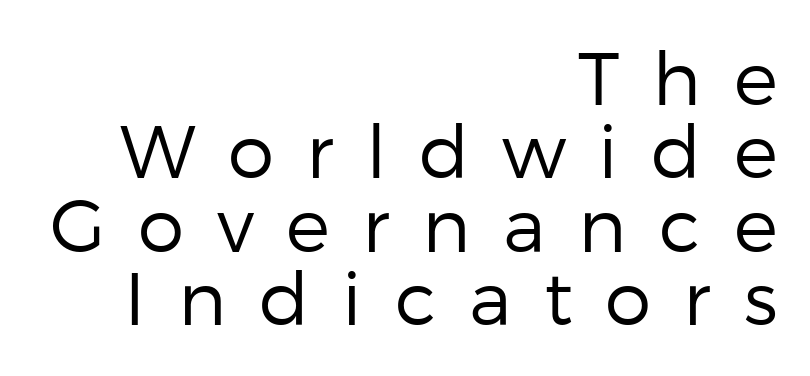
{"serif": "no", "italic": "no", "bold": "no", "weight": "regular", "width": "normal", "stroke_contrast": "low", "x_height": "medium", "monospaced": "no", "underline": "no", "align": "right", "line_spacing": "tight", "line_spacing_ratio": 0.99, "letter_spacing": "wide", "letter_spacing_em": 0.44, "glyph_px": 74}
